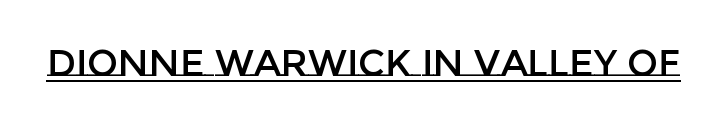
{"italic": "no", "width": "normal", "stroke_contrast": "low", "x_height": "large", "monospaced": "no", "underline": "yes", "letter_spacing": "normal", "letter_spacing_em": 0.0, "glyph_px": 37}
